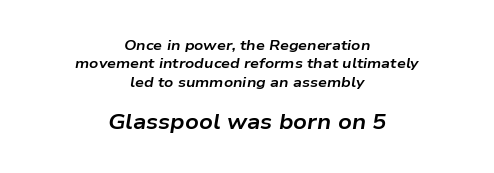
{"italic": "yes", "lean": "right", "slant_degrees": 9, "bold": "yes", "underline": "no", "align": "center", "line_spacing": "normal", "line_spacing_ratio": 1.32, "letter_spacing": "normal", "letter_spacing_em": 0.0, "larger_block": "second", "size_ratio": 1.5, "glyph_px": 21}
